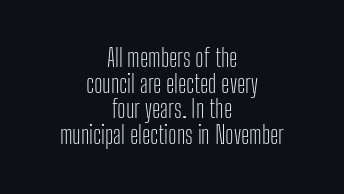
Q: Is the text bold? A: No.
Q: Is the text italic (slanted)? A: No, it is upright.
Q: Is the text underlined? A: No.
Q: How is the paragraph aligned? A: Centered.
Q: Is the spacing between letters normal or unusually wide? A: Normal.
Q: Is the spacing between lines tight, normal or loose? A: Tight.
